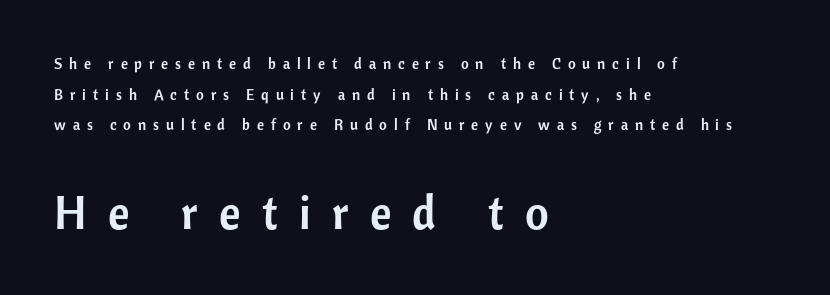
{"serif": "no", "italic": "no", "width": "normal", "stroke_contrast": "low", "x_height": "medium", "monospaced": "no", "underline": "no", "align": "left", "line_spacing": "loose", "line_spacing_ratio": 2.04, "letter_spacing": "wide", "letter_spacing_em": 0.46, "larger_block": "second", "size_ratio": 3.07, "glyph_px": 46}
